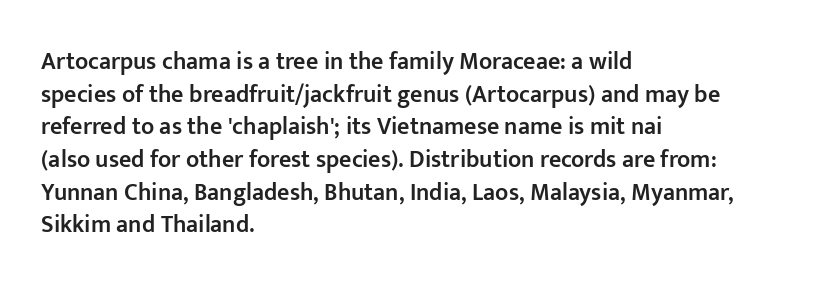
The image shows 24 px text type, upright; set left-aligned, normal line spacing (1.36x), normal letter spacing, not underlined.
